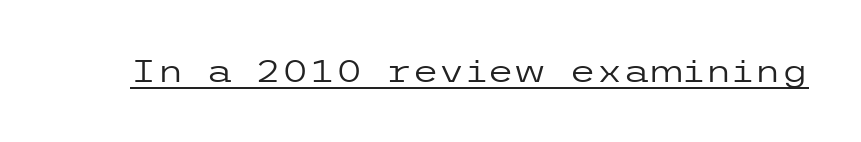
The image shows 31 px regular-weight, wide sans-serif type, upright; set normal letter spacing, underlined; low stroke contrast and a medium x-height.
